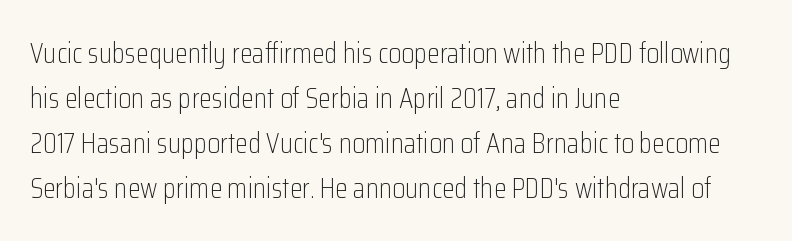
All the whitespace from short lines collects on the right. Is the letter spacing exaggerated? No — it looks like the ordinary default. Posture: vertical. Counters stay open thanks to moderate or lighter strokes.
